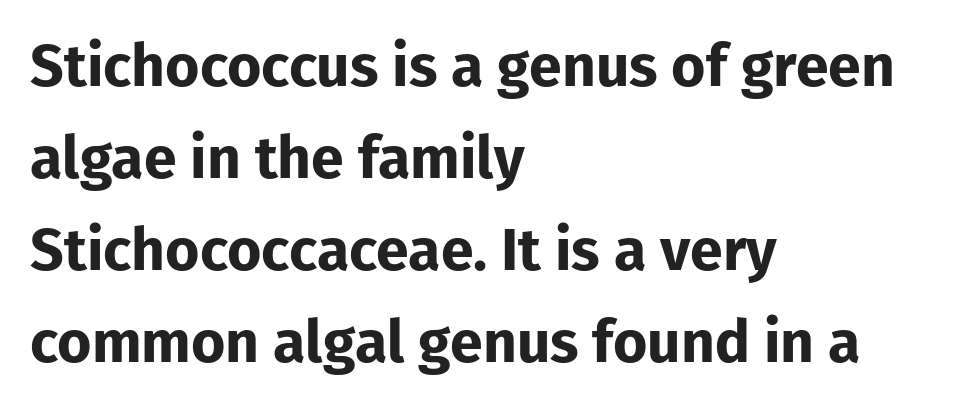
Q: Is the text bold? A: Yes.
Q: Is the text italic (slanted)? A: No, it is upright.
Q: Is the typeface a serif or a sans-serif typeface? A: Sans-serif.
Q: Is the text underlined? A: No.
Q: How is the paragraph aligned? A: Left-aligned.
Q: Is the spacing between letters normal or unusually wide? A: Normal.
Q: Is the spacing between lines tight, normal or loose? A: Normal.
Q: Width (condensed, normal, or wide)? A: Normal.
Q: Stroke contrast? A: Low.
Q: x-height? A: Medium.
Q: Monospaced? A: No.
